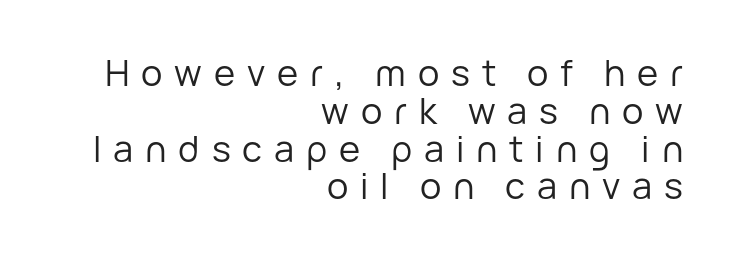
{"serif": "no", "italic": "no", "bold": "no", "weight": "regular", "width": "normal", "stroke_contrast": "low", "x_height": "medium", "monospaced": "no", "underline": "no", "align": "right", "line_spacing": "tight", "line_spacing_ratio": 1.05, "letter_spacing": "wide", "letter_spacing_em": 0.33, "glyph_px": 36}
